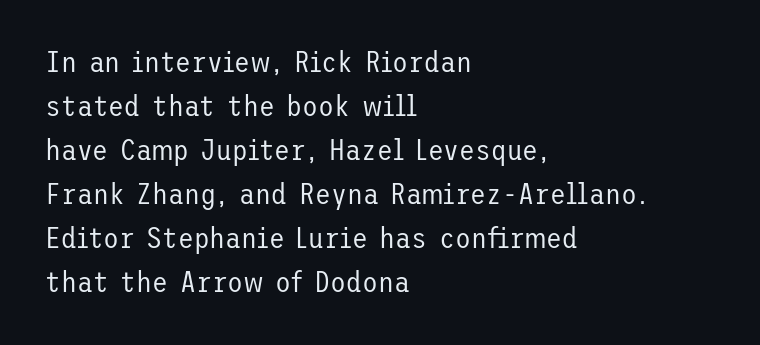
{"serif": "no", "italic": "no", "bold": "no", "weight": "regular", "width": "normal", "stroke_contrast": "low", "x_height": "medium", "underline": "no", "align": "left", "line_spacing": "normal", "line_spacing_ratio": 1.52, "letter_spacing": "normal", "letter_spacing_em": 0.0, "glyph_px": 29}
